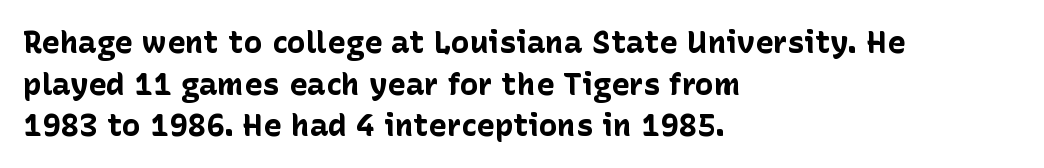
Q: Is the text bold? A: Yes.
Q: Is the text italic (slanted)? A: No, it is upright.
Q: Is the typeface a serif or a sans-serif typeface? A: Sans-serif.
Q: Is the text underlined? A: No.
Q: How is the paragraph aligned? A: Left-aligned.
Q: Is the spacing between letters normal or unusually wide? A: Normal.
Q: Is the spacing between lines tight, normal or loose? A: Normal.
Q: Width (condensed, normal, or wide)? A: Normal.
Q: Stroke contrast? A: Low.
Q: x-height? A: Medium.
Q: Monospaced? A: No.
